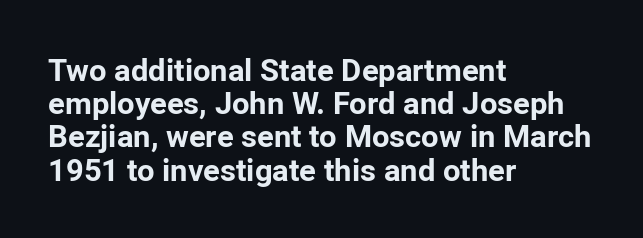
{"serif": "no", "italic": "no", "bold": "yes", "weight": "bold", "width": "normal", "stroke_contrast": "low", "x_height": "medium", "monospaced": "no", "underline": "no", "align": "left", "line_spacing": "tight", "line_spacing_ratio": 1.07, "letter_spacing": "normal", "letter_spacing_em": 0.0, "glyph_px": 31}
